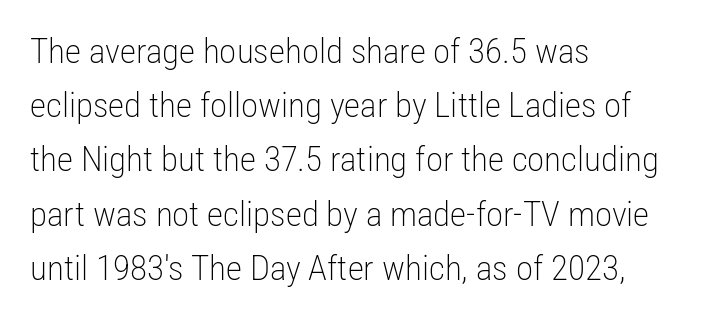
{"serif": "no", "italic": "no", "bold": "no", "weight": "light", "width": "condensed", "stroke_contrast": "low", "x_height": "medium", "monospaced": "no", "underline": "no", "align": "left", "line_spacing": "normal", "line_spacing_ratio": 1.55, "letter_spacing": "normal", "letter_spacing_em": 0.0, "glyph_px": 35}
